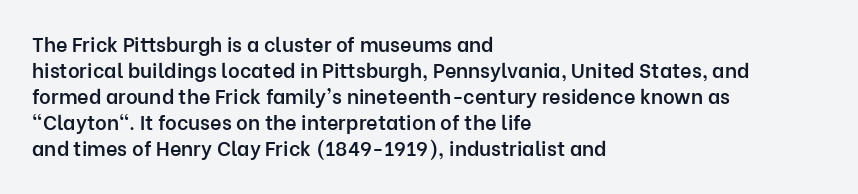
Is there any slant? The stems are plumb. In terms of letterspacing, this is plain default setting. The baseline area is clear. The passage is arranged the way most books set body copy — flush left.
